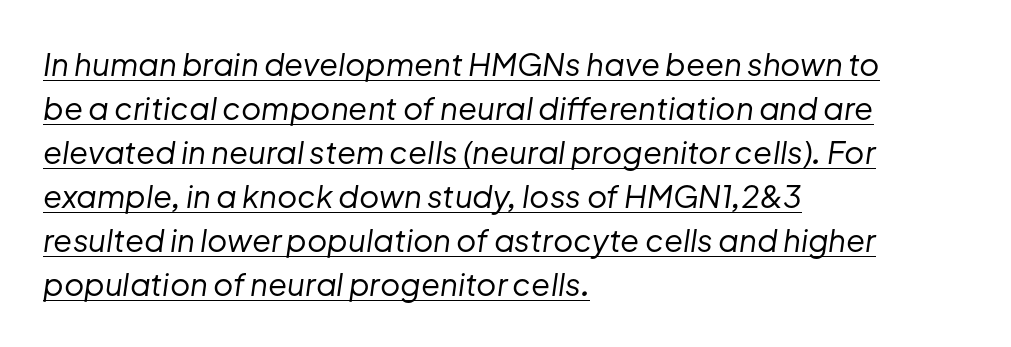
Q: Is the text bold? A: No.
Q: Is the text italic (slanted)? A: Yes, it leans right by about 8 degrees.
Q: Is the text underlined? A: Yes.
Q: How is the paragraph aligned? A: Left-aligned.
Q: Is the spacing between letters normal or unusually wide? A: Normal.
Q: Is the spacing between lines tight, normal or loose? A: Normal.
Q: Width (condensed, normal, or wide)? A: Normal.
Q: Stroke contrast? A: Low.
Q: x-height? A: Medium.
Q: Monospaced? A: No.
